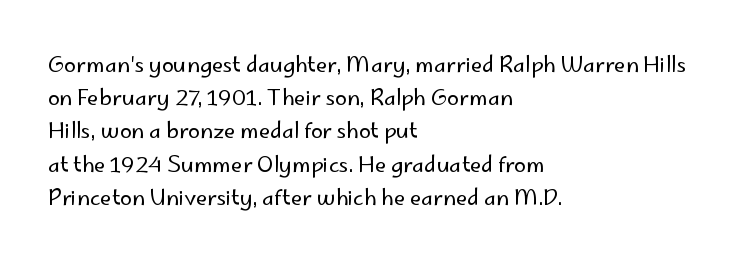
{"italic": "no", "bold": "no", "underline": "no", "align": "left", "line_spacing": "normal", "line_spacing_ratio": 1.58, "letter_spacing": "normal", "letter_spacing_em": 0.0, "glyph_px": 21}
